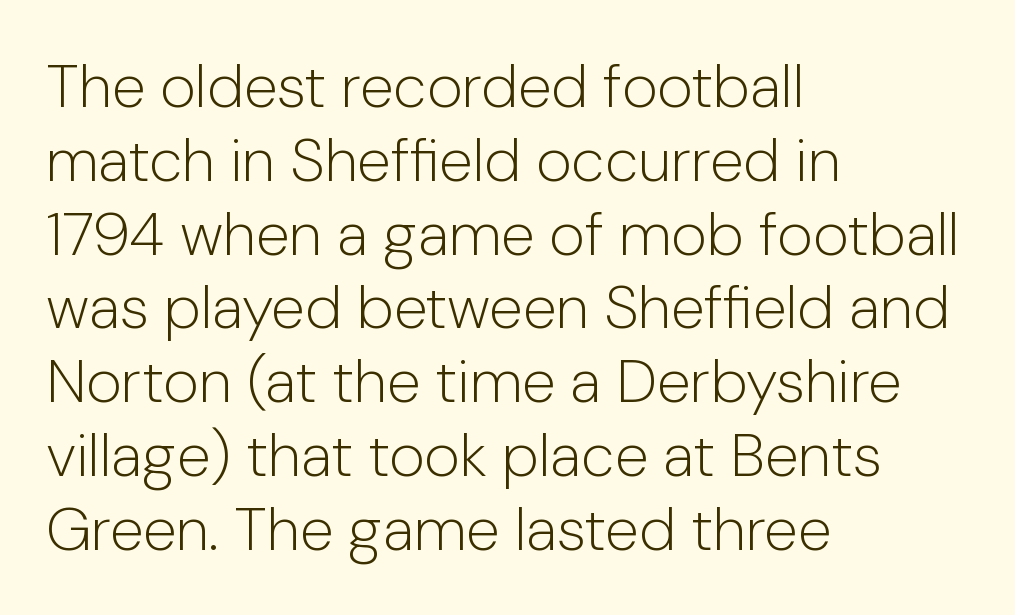
You could not count columns in this text — the font is proportionally spaced. Think standard paragraph weight, or any step lighter than that. I'd call this a sans setting — the letters go barefoot. Leftover space on each line is placed entirely after the last word.
